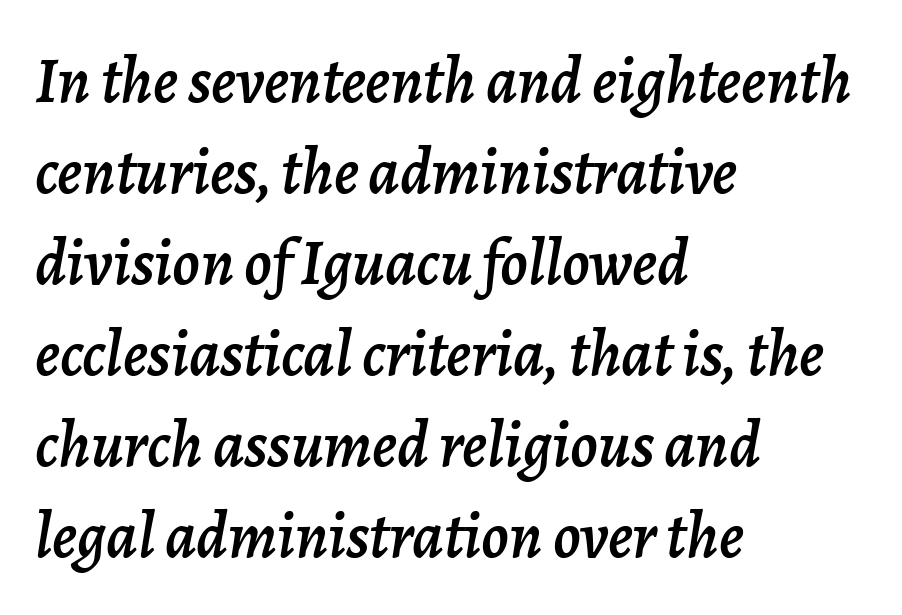
{"italic": "yes", "lean": "right", "slant_degrees": 7, "width": "normal", "stroke_contrast": "low", "x_height": "medium", "monospaced": "no", "underline": "no", "align": "left", "line_spacing": "normal", "line_spacing_ratio": 1.4, "letter_spacing": "normal", "letter_spacing_em": 0.0, "glyph_px": 65}
